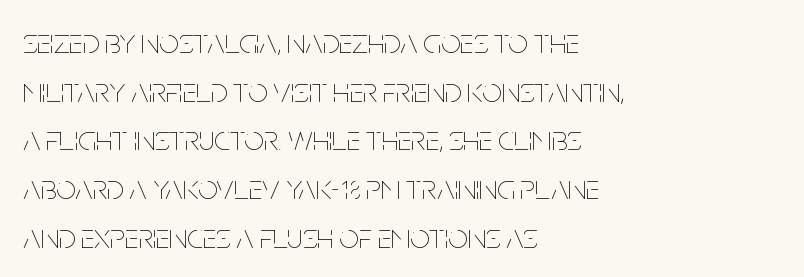
Q: Is the text bold? A: No.
Q: Is the text italic (slanted)? A: No, it is upright.
Q: Is the text underlined? A: No.
Q: How is the paragraph aligned? A: Left-aligned.
Q: Is the spacing between letters normal or unusually wide? A: Normal.
Q: Is the spacing between lines tight, normal or loose? A: Normal.
Q: Width (condensed, normal, or wide)? A: Condensed.
Q: Stroke contrast? A: Low.
Q: x-height? A: Large.
Q: Monospaced? A: No.
